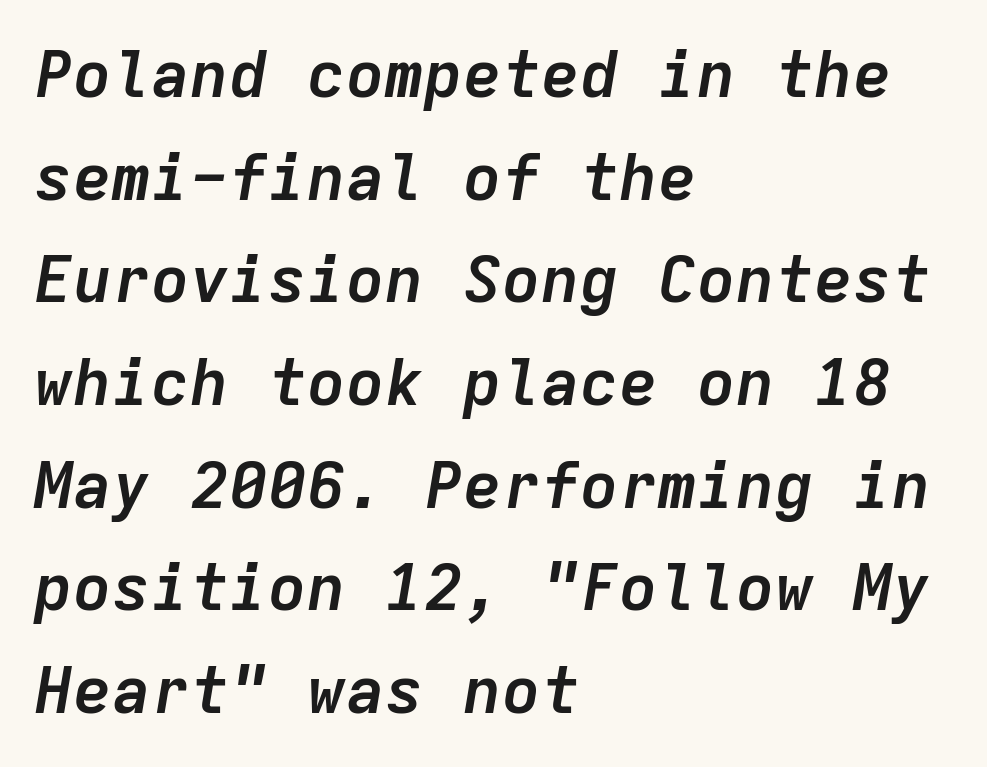
Spacing verdict: monospaced, one width for all characters. A classic flush-left, rag-right setting is used for this passage. Normally led — the rows are evenly, conventionally spaced. The strip under each line holds only bare page. No extra tracking has been applied to these lines.
